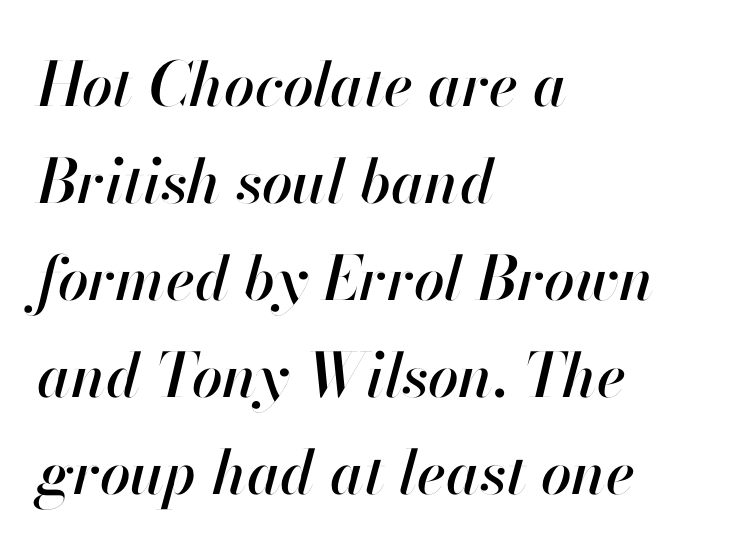
The space between consecutive lines is moderate. Glyph-to-glyph distance matches everyday printed text. The passage shown is typed in a proportional face where columns would drift. The font's italic variant was chosen for this text. This sample is left-justified, so line endings fall wherever the words run out. Nobody drew a line under any word here.
